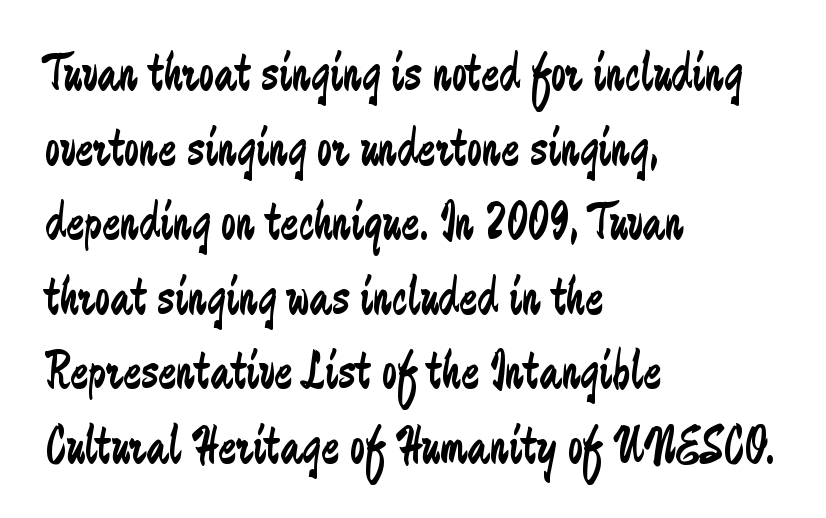
The passage shown is typed in a proportional face where columns would drift. No word sits above an underline. The rows are spaced the way most documents space them. Where is the straight margin? On the left.
